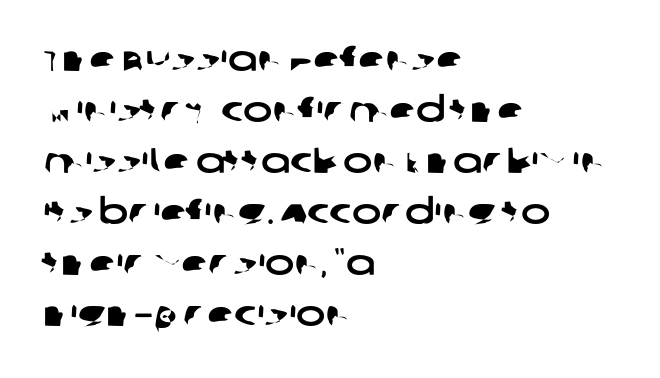
The image shows 35 px wide sans-serif type; set left-aligned, normal line spacing (1.46x), normal letter spacing, not underlined; low stroke contrast and a large x-height.
